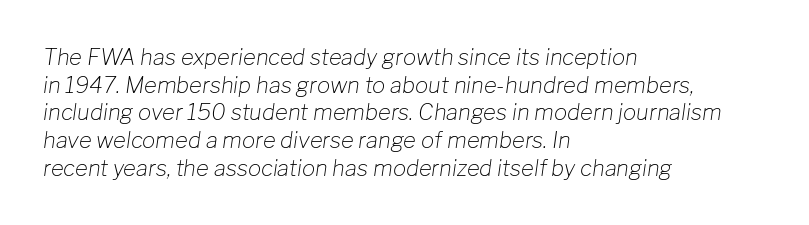
Reading down the column, the eye jumps a familiar distance to each next line. The rendering anchors every line to the left-hand side. You could call the tracking neutral — neither tight nor loose. Heft: none added — not bold. The whole block is typeset with a tilt.
